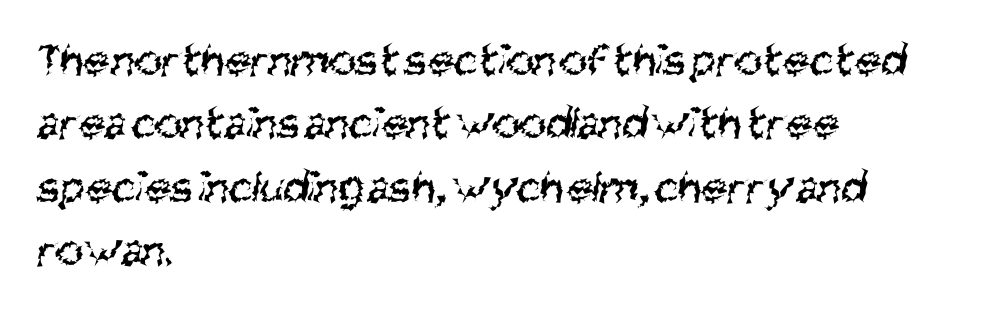
Vertical spacing — default. The paragraph has a hard left edge and a soft right edge. Each letter keeps its own natural width here, so spacing adapts to shape. Are there feet on the stems? There aren't — it's a sans. Does extra space separate the letters? No, they use regular spacing.
